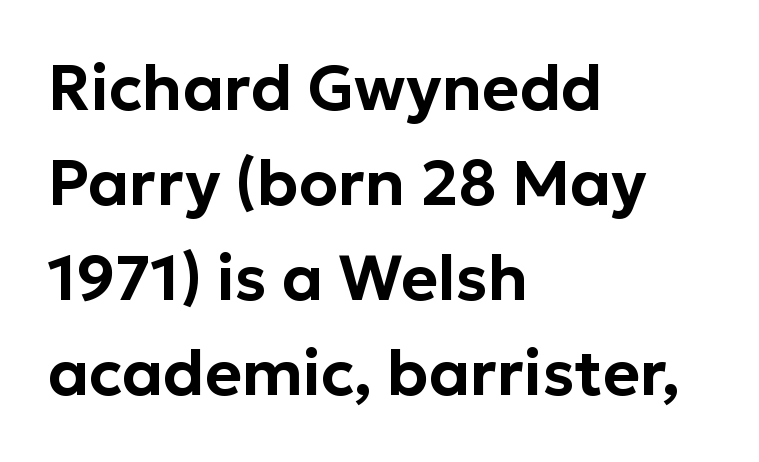
{"serif": "no", "italic": "no", "width": "normal", "stroke_contrast": "low", "x_height": "medium", "monospaced": "no", "underline": "no", "align": "left", "line_spacing": "normal", "line_spacing_ratio": 1.51, "letter_spacing": "normal", "letter_spacing_em": 0.0, "glyph_px": 63}
